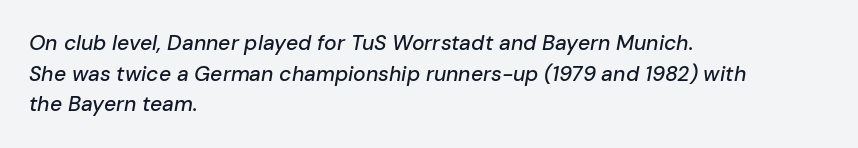
Q: Is the text italic (slanted)? A: Yes, it leans right by about 10 degrees.
Q: Is the text underlined? A: No.
Q: How is the paragraph aligned? A: Left-aligned.
Q: Is the spacing between letters normal or unusually wide? A: Normal.
Q: Is the spacing between lines tight, normal or loose? A: Normal.
